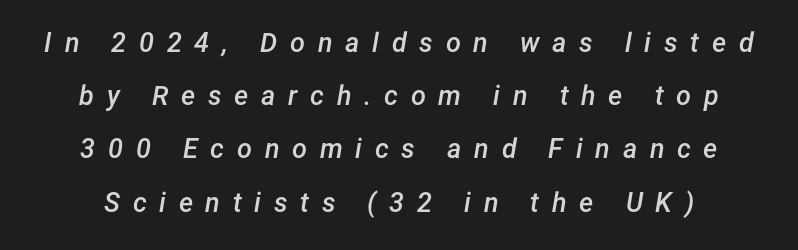
The string is rendered with underlining switched off. Slightly chunky letters — semibold, I'd say, not full bold. How would I describe the line gaps? Wide and relaxed. The font's italic variant was chosen for this text. The horizontal fit of the characters is loose and conspicuously gappy.
